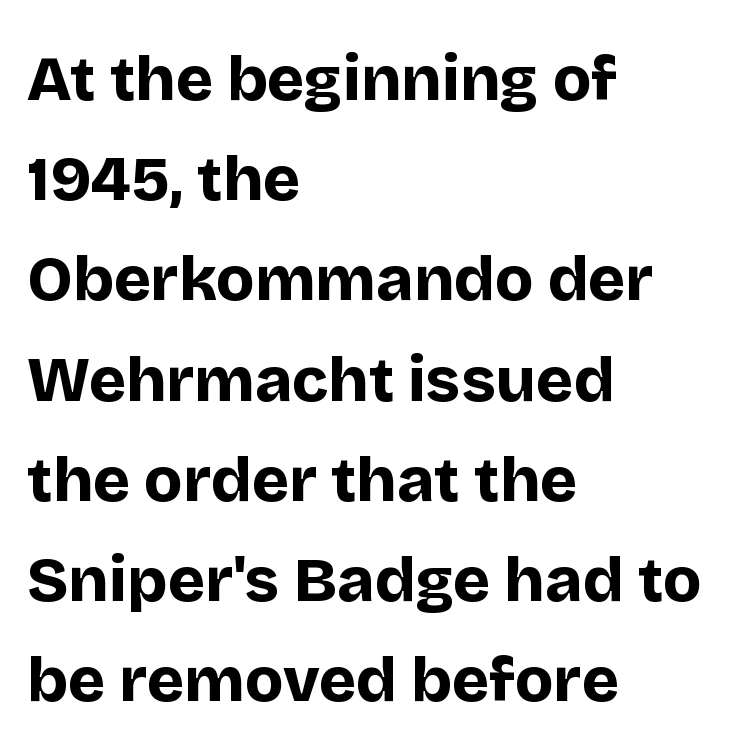
{"serif": "no", "italic": "no", "bold": "yes", "weight": "bold", "width": "normal", "stroke_contrast": "low", "x_height": "large", "monospaced": "no", "underline": "no", "align": "left", "line_spacing": "normal", "line_spacing_ratio": 1.59, "letter_spacing": "normal", "letter_spacing_em": 0.0, "glyph_px": 63}
